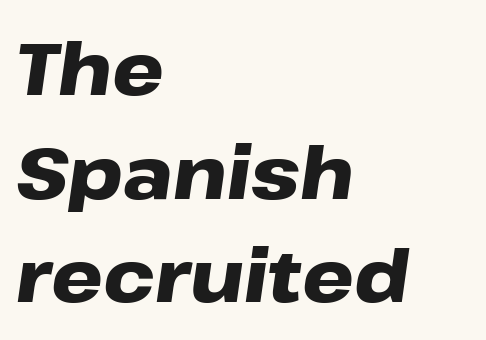
The rendering uses a bold face; every stroke is thick and dark. When letters slant like this, we call the style italic. Bare-footed words on every line. The line texture is even and compact thanks to regular tracking. Line spacing here is normal. These lines stack with their left ends in a neat column.
